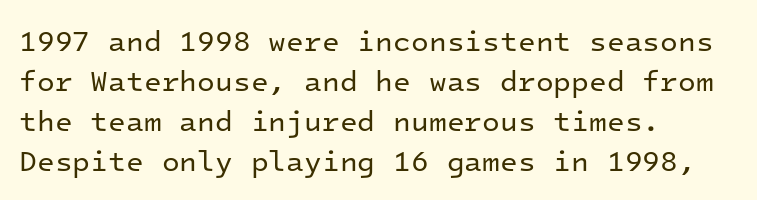
Q: Is the text bold? A: No.
Q: Is the text italic (slanted)? A: No, it is upright.
Q: Is the typeface a serif or a sans-serif typeface? A: Sans-serif.
Q: Is the text underlined? A: No.
Q: How is the paragraph aligned? A: Left-aligned.
Q: Is the spacing between letters normal or unusually wide? A: Normal.
Q: Is the spacing between lines tight, normal or loose? A: Normal.
Q: Width (condensed, normal, or wide)? A: Normal.
Q: Stroke contrast? A: Low.
Q: x-height? A: Medium.
Q: Monospaced? A: Yes.
